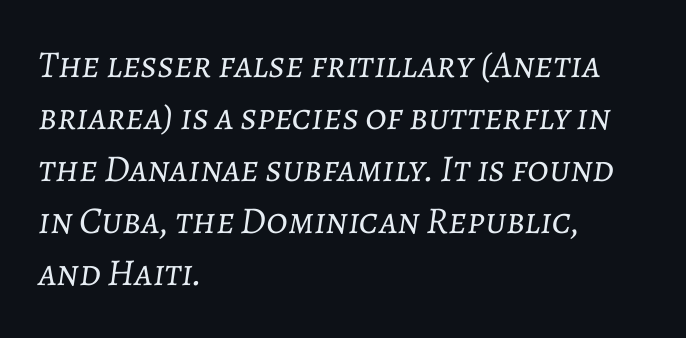
{"italic": "yes", "lean": "right", "slant_degrees": 7, "bold": "no", "weight": "light", "width": "normal", "stroke_contrast": "low", "x_height": "medium", "monospaced": "no", "underline": "no", "align": "left", "line_spacing": "normal", "line_spacing_ratio": 1.37, "letter_spacing": "normal", "letter_spacing_em": 0.0, "glyph_px": 38}
